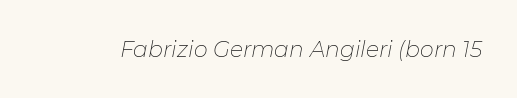
The image shows 22 px text type, italic (leaning right); set normal letter spacing, not underlined.
